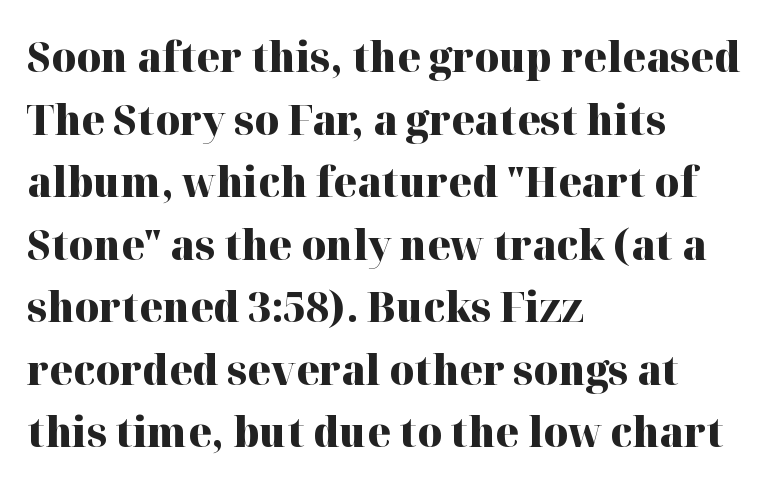
Letters rest on an invisible, unmarked baseline. Layout note: lines flush left. The text was rendered using a seriffed face with decorative stroke endings. The face used here has the dense, thick strokes of a bold.
